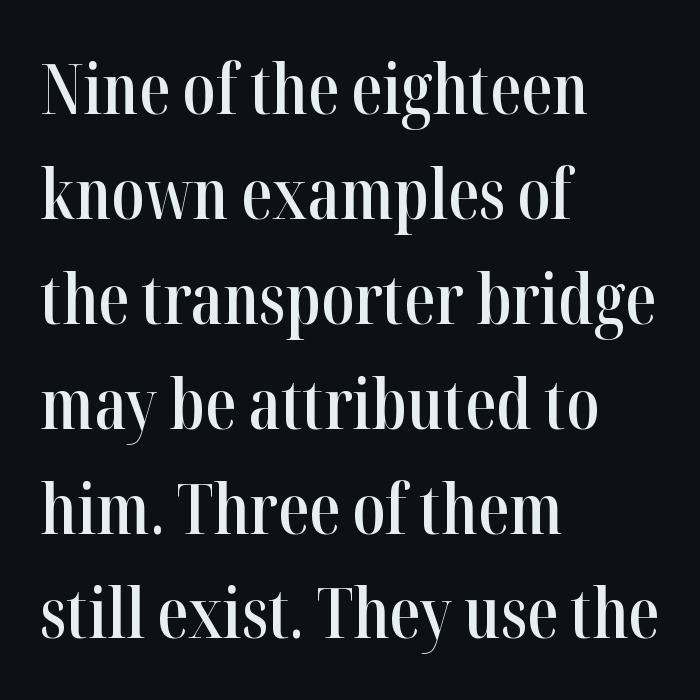
Q: Is the text bold? A: Semi-bold.
Q: Is the text italic (slanted)? A: No, it is upright.
Q: Is the typeface a serif or a sans-serif typeface? A: Serif.
Q: Is the text underlined? A: No.
Q: How is the paragraph aligned? A: Left-aligned.
Q: Is the spacing between letters normal or unusually wide? A: Normal.
Q: Is the spacing between lines tight, normal or loose? A: Normal.
Q: Width (condensed, normal, or wide)? A: Condensed.
Q: Stroke contrast? A: High.
Q: x-height? A: Medium.
Q: Monospaced? A: No.
